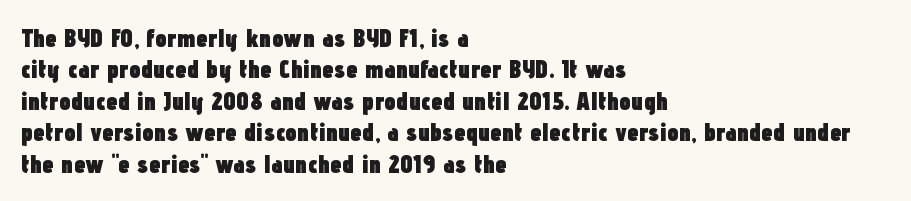
{"italic": "no", "bold": "yes", "underline": "no", "align": "left", "line_spacing_ratio": 1.21, "letter_spacing": "normal", "letter_spacing_em": 0.0, "glyph_px": 26}
